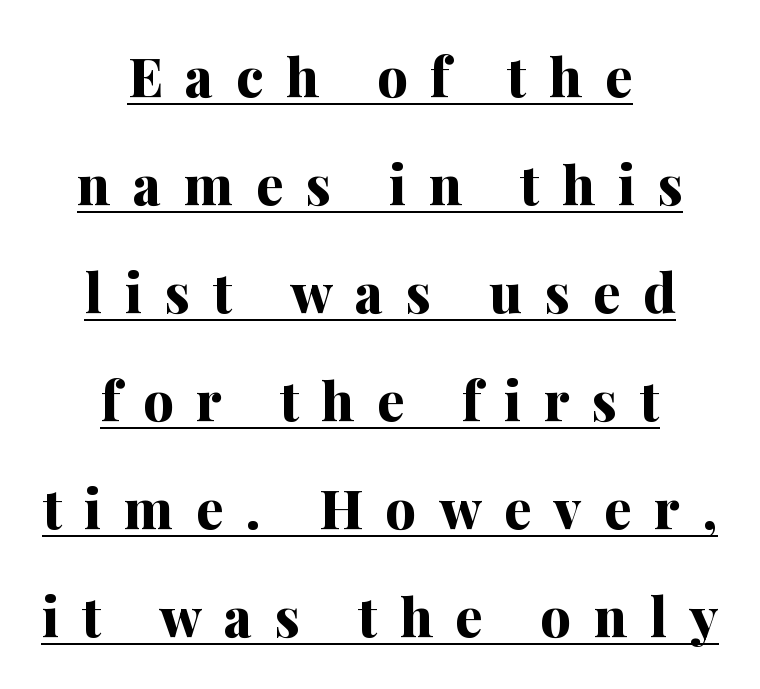
{"serif": "yes", "italic": "no", "bold": "yes", "weight": "bold", "width": "normal", "stroke_contrast": "medium", "x_height": "medium", "monospaced": "no", "underline": "yes", "align": "center", "line_spacing": "loose", "line_spacing_ratio": 2.0, "letter_spacing": "wide", "letter_spacing_em": 0.42, "glyph_px": 54}
